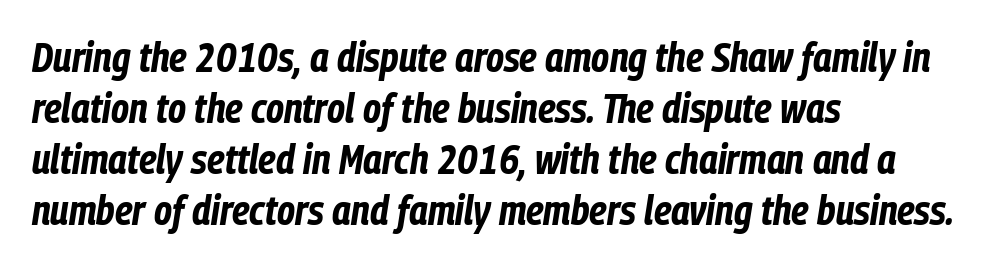
{"italic": "yes", "lean": "right", "slant_degrees": 9, "bold": "yes", "weight": "bold", "width": "condensed", "stroke_contrast": "low", "x_height": "medium", "monospaced": "no", "underline": "no", "align": "left", "line_spacing_ratio": 1.24, "letter_spacing": "normal", "letter_spacing_em": 0.0, "glyph_px": 41}
